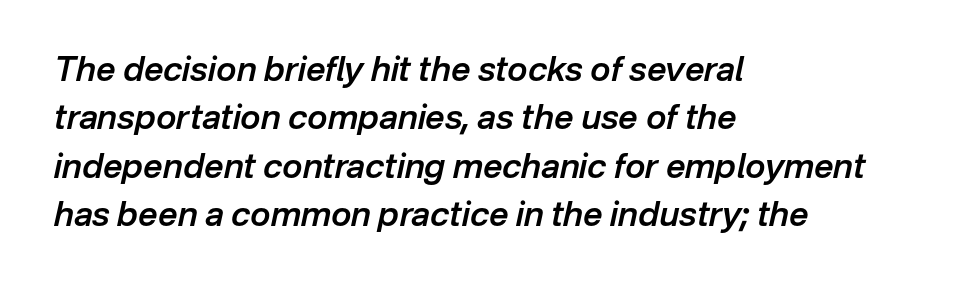
The image shows 34 px semibold type, italic (leaning right); set left-aligned, normal line spacing (1.42x), normal letter spacing, not underlined; low stroke contrast and a medium x-height.
